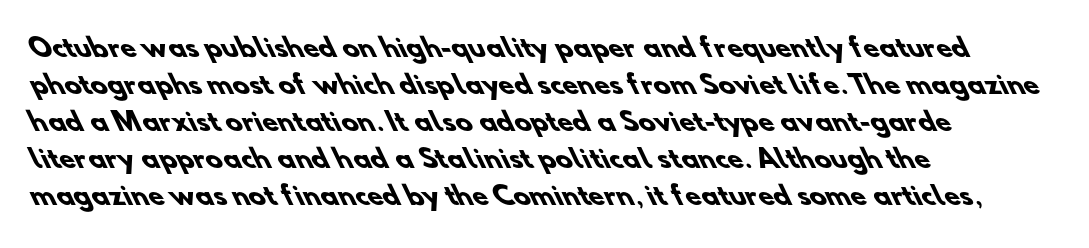
{"bold": "yes", "underline": "no", "align": "left", "line_spacing": "normal", "line_spacing_ratio": 1.48, "letter_spacing": "normal", "letter_spacing_em": 0.0, "glyph_px": 25}
